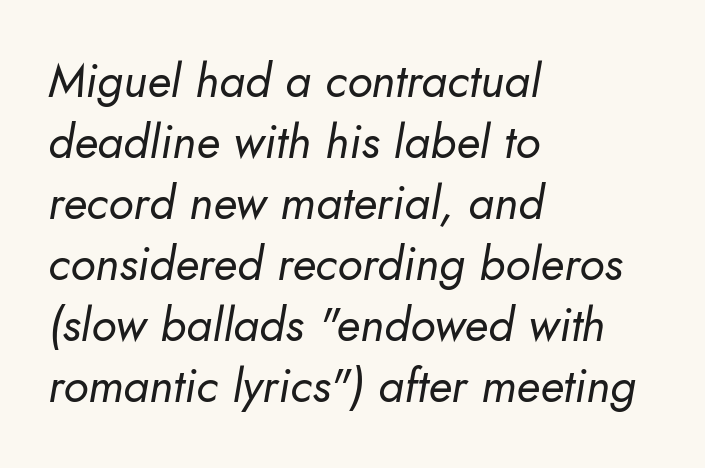
The image shows 47 px regular-weight type, italic (leaning right); set left-aligned, normal line spacing (1.3x), normal letter spacing, not underlined; low stroke contrast and a small x-height.
